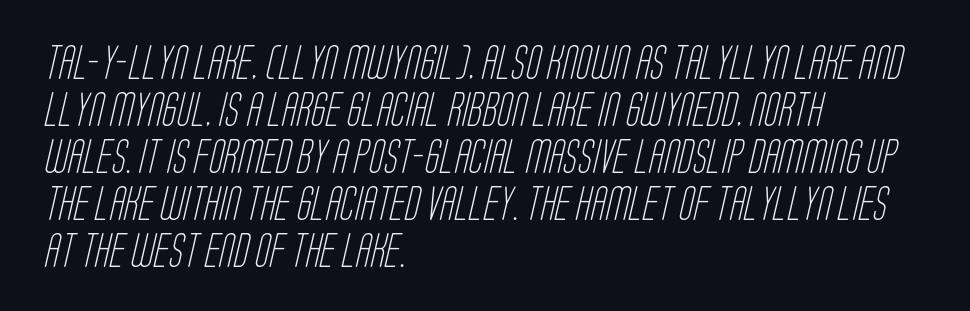
Q: Is the text bold? A: No.
Q: Is the typeface a serif or a sans-serif typeface? A: Sans-serif.
Q: Is the text underlined? A: No.
Q: How is the paragraph aligned? A: Left-aligned.
Q: Is the spacing between letters normal or unusually wide? A: Normal.
Q: Is the spacing between lines tight, normal or loose? A: Normal.
Q: Width (condensed, normal, or wide)? A: Condensed.
Q: Stroke contrast? A: Low.
Q: x-height? A: Large.
Q: Monospaced? A: No.
